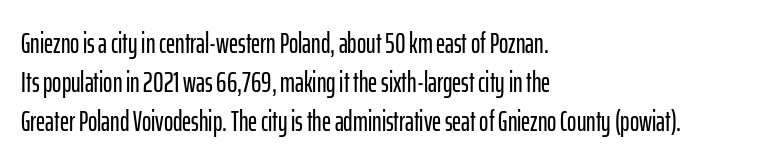
Q: Is the text italic (slanted)? A: No, it is upright.
Q: Is the typeface a serif or a sans-serif typeface? A: Sans-serif.
Q: Is the text underlined? A: No.
Q: How is the paragraph aligned? A: Left-aligned.
Q: Is the spacing between letters normal or unusually wide? A: Normal.
Q: Is the spacing between lines tight, normal or loose? A: Normal.
Q: Width (condensed, normal, or wide)? A: Condensed.
Q: Stroke contrast? A: Low.
Q: x-height? A: Medium.
Q: Monospaced? A: No.
